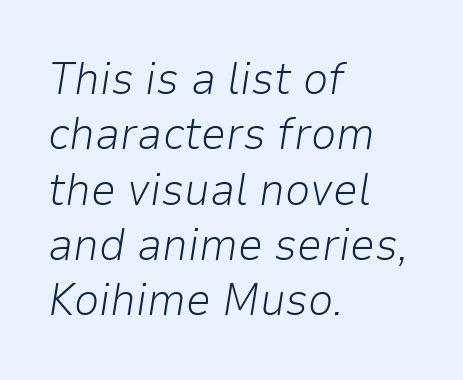
Q: Is the text bold? A: No.
Q: Is the text italic (slanted)? A: Yes, it leans right by about 9 degrees.
Q: Is the text underlined? A: No.
Q: How is the paragraph aligned? A: Left-aligned.
Q: Is the spacing between letters normal or unusually wide? A: Normal.
Q: Width (condensed, normal, or wide)? A: Normal.
Q: Stroke contrast? A: Low.
Q: x-height? A: Medium.
Q: Monospaced? A: No.
